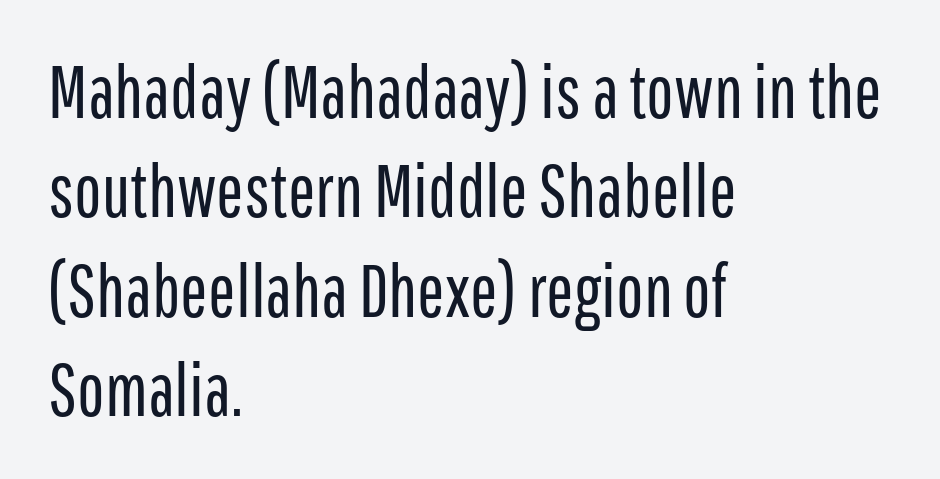
A typesetter would call this proportional, since set widths differ per character. This is not heavy type; no bold has been used. This block has exactly the height ordinary leading produces. Each row of text sits above clean, open space. Which margin do the lines hug? The left one — the right edge is uneven.
